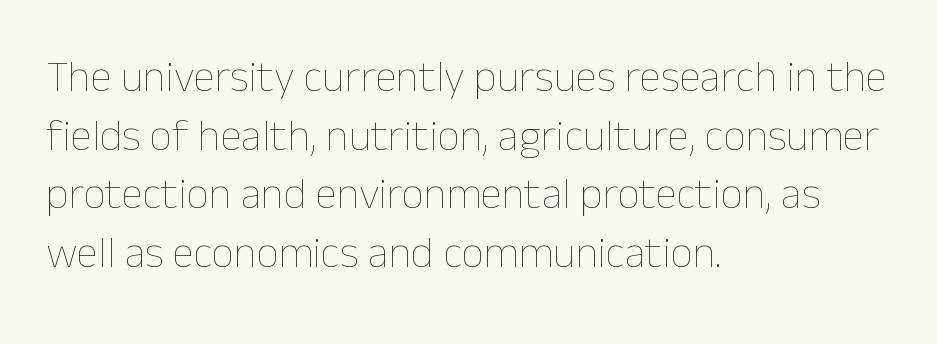
The image shows 44 px thin type, upright; set left-aligned, normal line spacing (1.33x), normal letter spacing, not underlined; low stroke contrast and a medium x-height.
